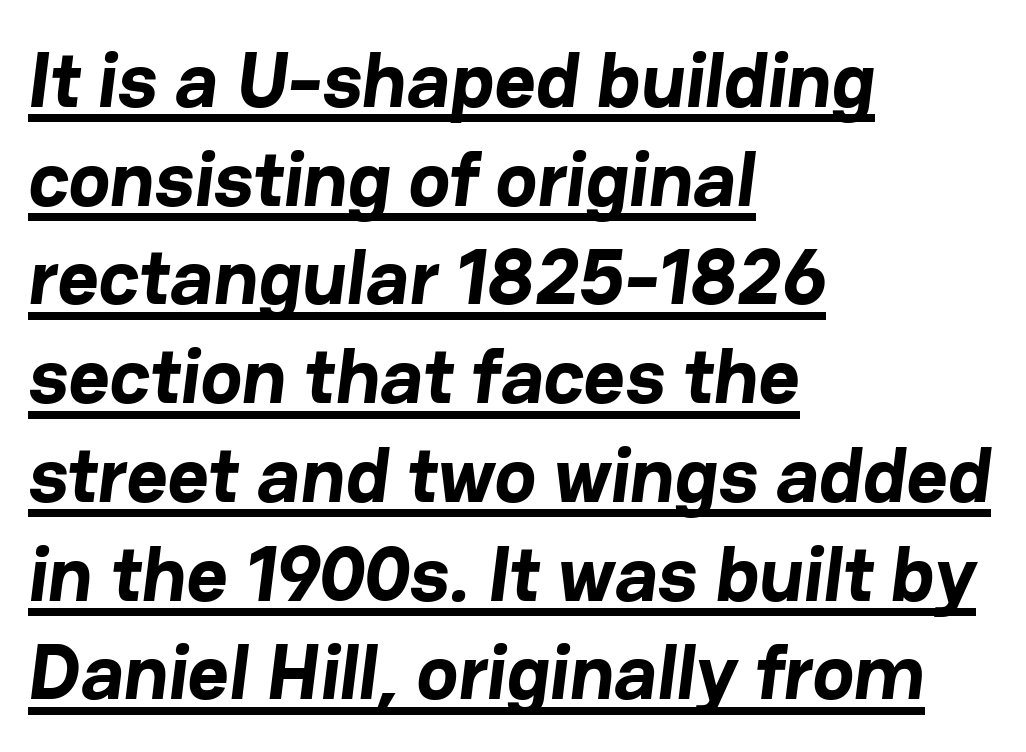
{"serif": "no", "bold": "yes", "weight": "bold", "width": "normal", "stroke_contrast": "low", "x_height": "medium", "monospaced": "no", "underline": "yes", "align": "left", "line_spacing": "normal", "line_spacing_ratio": 1.25, "letter_spacing": "normal", "letter_spacing_em": 0.0, "glyph_px": 79}
